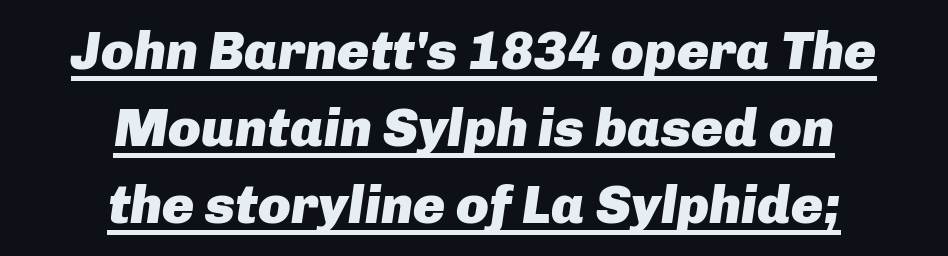
The image shows 54 px heavy type, italic (leaning right); set centered, normal line spacing (1.43x), normal letter spacing, underlined; low stroke contrast and a medium x-height.
